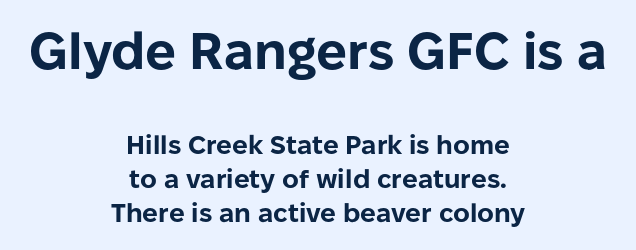
Proportional: the letters do not fall into vertical columns. These lines carry a lot of weight — the face is fully bold. The letters sit at their default tracking, neither squeezed nor spread. The lettering holds an erect, upright posture throughout.
